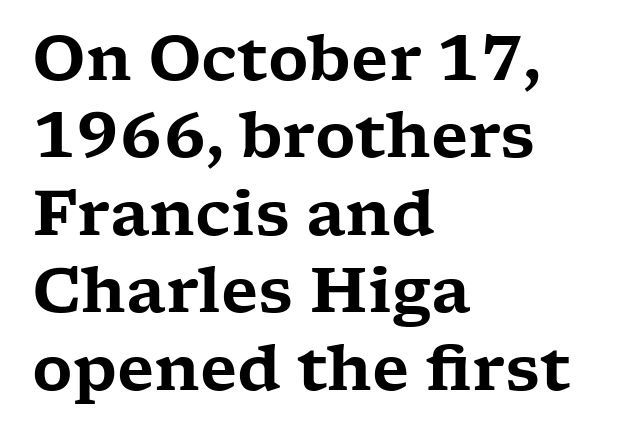
Typographically, this falls in the serif category. In terms of letterspacing, this is plain default setting. The space directly below the letters is spotless. The typesetter chose a ragged-right arrangement here.
